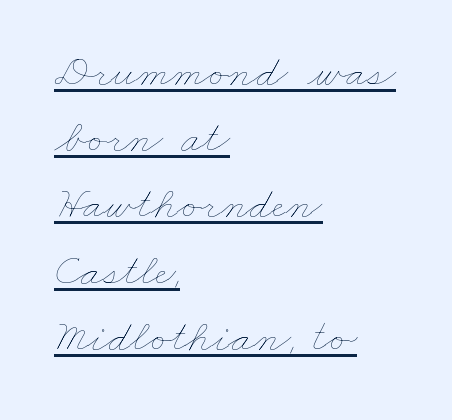
Here the designer chose a conventional face with non-uniform glyph widths. Line spacing here is normal. A rule runs beneath these lines of type. Casual observation: everything's shoved over to the left. No extra ink here — the face is not bold.
